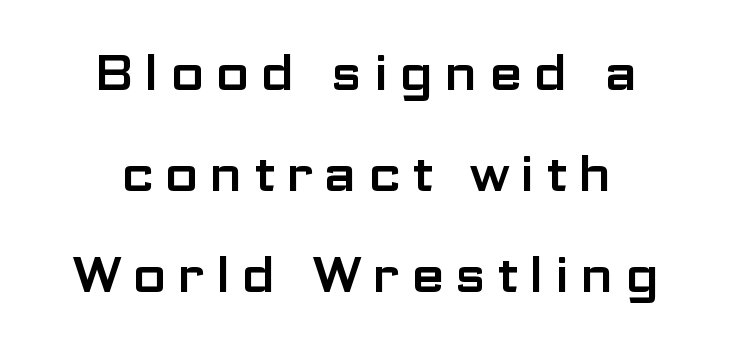
Q: Is the text italic (slanted)? A: No, it is upright.
Q: Is the typeface a serif or a sans-serif typeface? A: Sans-serif.
Q: Is the text underlined? A: No.
Q: How is the paragraph aligned? A: Centered.
Q: Is the spacing between letters normal or unusually wide? A: Unusually wide.
Q: Is the spacing between lines tight, normal or loose? A: Loose.
Q: Width (condensed, normal, or wide)? A: Wide.
Q: Stroke contrast? A: Low.
Q: x-height? A: Medium.
Q: Monospaced? A: No.
